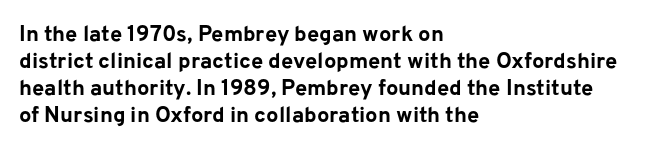
The image shows 22 px bold type, upright; set left-aligned, line spacing 1.22x, normal letter spacing, not underlined.
